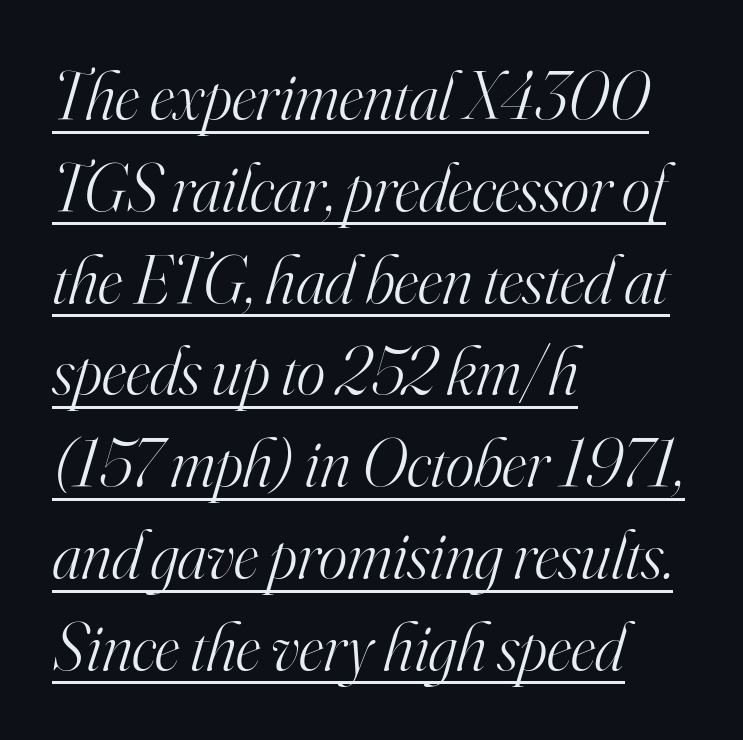
{"serif": "yes", "italic": "yes", "lean": "right", "slant_degrees": 16, "bold": "no", "weight": "light", "width": "normal", "stroke_contrast": "high", "x_height": "small", "monospaced": "no", "underline": "yes", "align": "left", "line_spacing": "normal", "line_spacing_ratio": 1.35, "letter_spacing": "normal", "letter_spacing_em": 0.0, "glyph_px": 68}
